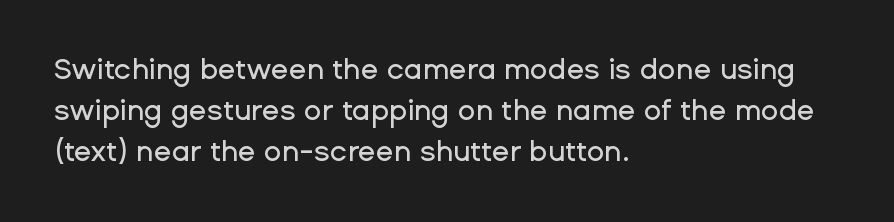
The image shows 29 px sans-serif type, upright; set left-aligned, normal line spacing (1.42x), normal letter spacing, not underlined; low stroke contrast and a medium x-height.
